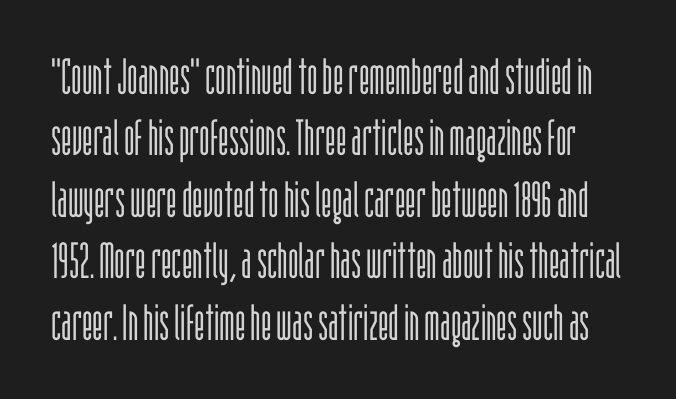
Q: Is the text bold? A: No.
Q: Is the text italic (slanted)? A: No, it is upright.
Q: Is the typeface a serif or a sans-serif typeface? A: Sans-serif.
Q: Is the text underlined? A: No.
Q: Is the spacing between letters normal or unusually wide? A: Normal.
Q: Width (condensed, normal, or wide)? A: Condensed.
Q: Stroke contrast? A: Low.
Q: x-height? A: Large.
Q: Monospaced? A: No.
